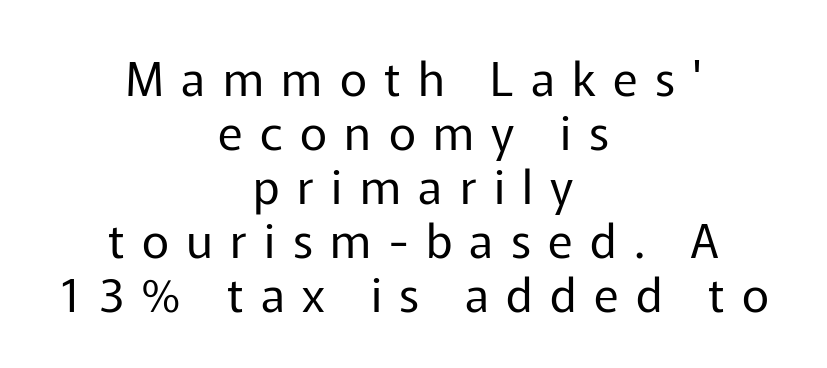
Q: Is the text bold? A: No.
Q: Is the text italic (slanted)? A: No, it is upright.
Q: Is the typeface a serif or a sans-serif typeface? A: Sans-serif.
Q: Is the text underlined? A: No.
Q: How is the paragraph aligned? A: Centered.
Q: Is the spacing between letters normal or unusually wide? A: Unusually wide.
Q: Is the spacing between lines tight, normal or loose? A: Tight.
Q: Width (condensed, normal, or wide)? A: Normal.
Q: Stroke contrast? A: Low.
Q: x-height? A: Medium.
Q: Monospaced? A: No.
